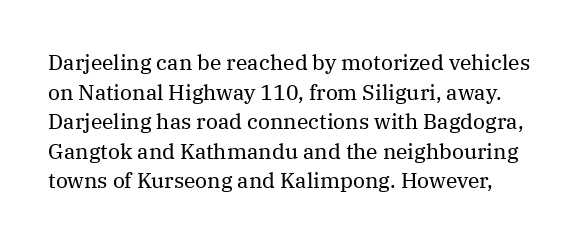
{"italic": "no", "bold": "no", "underline": "no", "line_spacing": "normal", "line_spacing_ratio": 1.41, "letter_spacing": "normal", "letter_spacing_em": 0.0, "glyph_px": 21}
